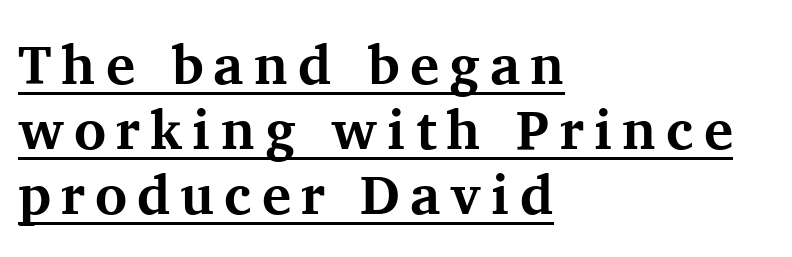
{"serif": "yes", "italic": "no", "bold": "yes", "weight": "bold", "width": "normal", "stroke_contrast": "medium", "x_height": "medium", "monospaced": "no", "underline": "yes", "align": "left", "line_spacing_ratio": 1.18, "glyph_px": 55}
